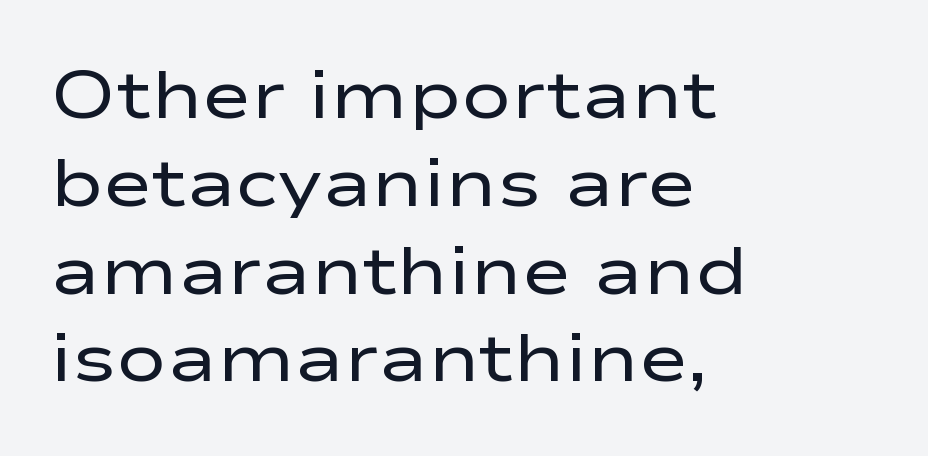
{"serif": "no", "italic": "no", "bold": "no", "weight": "regular", "width": "wide", "stroke_contrast": "low", "x_height": "medium", "monospaced": "no", "underline": "no", "align": "left", "line_spacing": "normal", "line_spacing_ratio": 1.31, "letter_spacing": "normal", "letter_spacing_em": 0.0, "glyph_px": 67}
